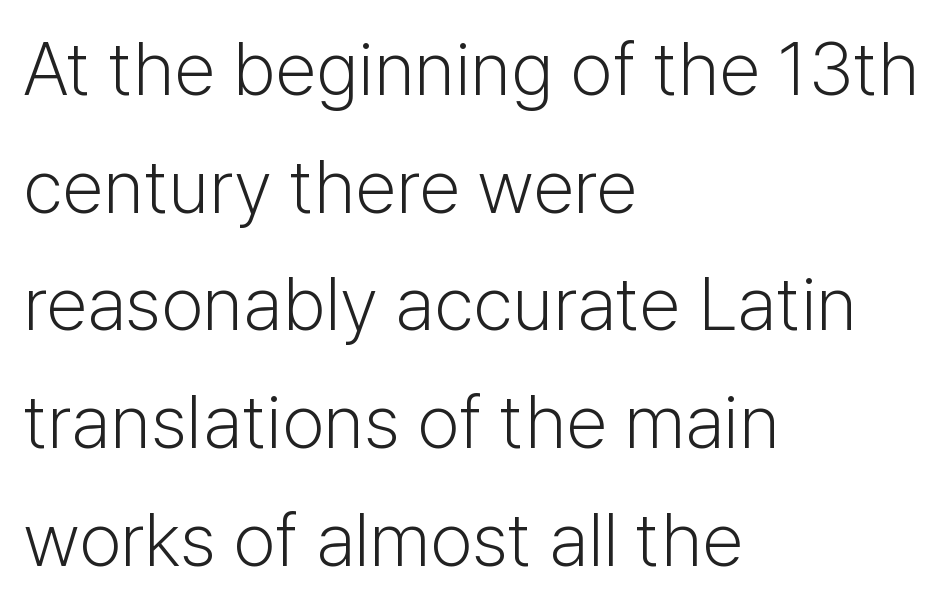
Q: Is the text bold? A: No.
Q: Is the text italic (slanted)? A: No, it is upright.
Q: Is the typeface a serif or a sans-serif typeface? A: Sans-serif.
Q: Is the text underlined? A: No.
Q: How is the paragraph aligned? A: Left-aligned.
Q: Is the spacing between letters normal or unusually wide? A: Normal.
Q: Is the spacing between lines tight, normal or loose? A: Normal.
Q: Width (condensed, normal, or wide)? A: Normal.
Q: Stroke contrast? A: Low.
Q: x-height? A: Medium.
Q: Monospaced? A: No.
